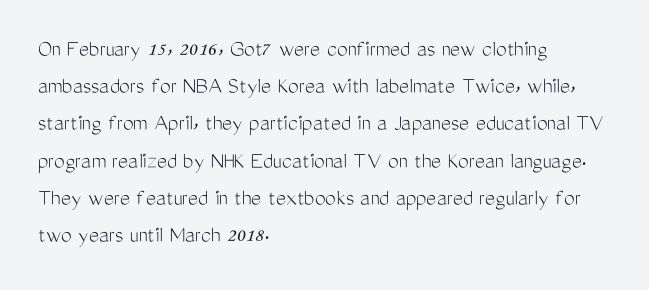
Ordinary non-slanted type is in use. This sample uses plain, unmodified letter spacing. Has an underline been added? It has not. The designer left line spacing at the default. The cut favours lightness, reaching ordinary text weight at its darkest. Layout note: lines flush left.
